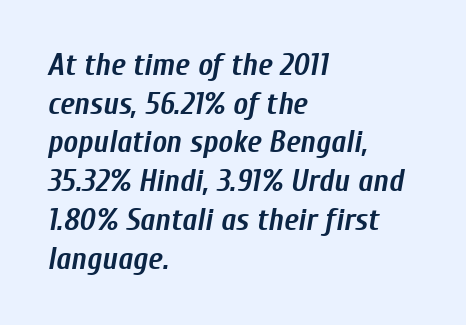
Q: Is the text bold? A: Yes.
Q: Is the text italic (slanted)? A: Yes, it leans right by about 10 degrees.
Q: Is the text underlined? A: No.
Q: How is the paragraph aligned? A: Left-aligned.
Q: Is the spacing between letters normal or unusually wide? A: Normal.
Q: Is the spacing between lines tight, normal or loose? A: Normal.
Q: Width (condensed, normal, or wide)? A: Condensed.
Q: Stroke contrast? A: Low.
Q: x-height? A: Medium.
Q: Monospaced? A: No.
